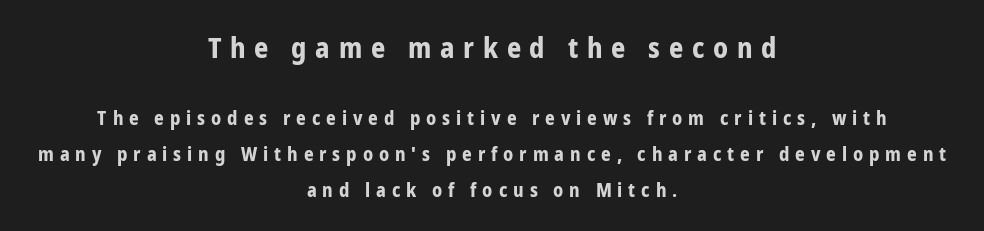
Q: Is the text bold? A: Yes.
Q: Is the text italic (slanted)? A: No, it is upright.
Q: Is the typeface a serif or a sans-serif typeface? A: Sans-serif.
Q: Is the text underlined? A: No.
Q: How is the paragraph aligned? A: Centered.
Q: Is the spacing between letters normal or unusually wide? A: Unusually wide.
Q: Is the spacing between lines tight, normal or loose? A: Loose.
Q: Which block of text is set in a larger size, the first (top) or the second (bottom)? A: The first (top) one.
Q: Width (condensed, normal, or wide)? A: Condensed.
Q: Stroke contrast? A: Low.
Q: x-height? A: Medium.
Q: Monospaced? A: No.
